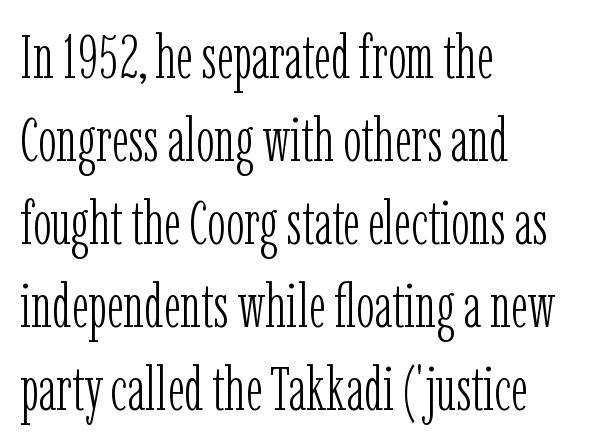
Q: Is the text bold? A: No.
Q: Is the text italic (slanted)? A: No, it is upright.
Q: Is the typeface a serif or a sans-serif typeface? A: Serif.
Q: Is the text underlined? A: No.
Q: How is the paragraph aligned? A: Left-aligned.
Q: Is the spacing between letters normal or unusually wide? A: Normal.
Q: Is the spacing between lines tight, normal or loose? A: Normal.
Q: Width (condensed, normal, or wide)? A: Condensed.
Q: Stroke contrast? A: Low.
Q: x-height? A: Medium.
Q: Monospaced? A: No.
